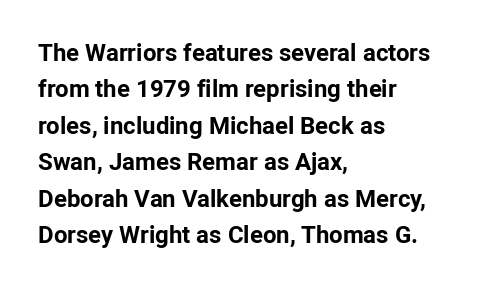
The image shows 24 px bold type, upright; set left-aligned, normal line spacing (1.52x), normal letter spacing, not underlined.
